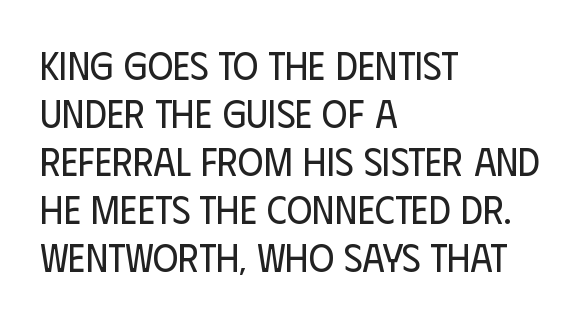
{"serif": "no", "italic": "no", "bold": "no", "weight": "regular", "width": "condensed", "stroke_contrast": "low", "x_height": "large", "monospaced": "no", "underline": "no", "align": "left", "line_spacing_ratio": 1.23, "letter_spacing": "normal", "letter_spacing_em": 0.0, "glyph_px": 39}
